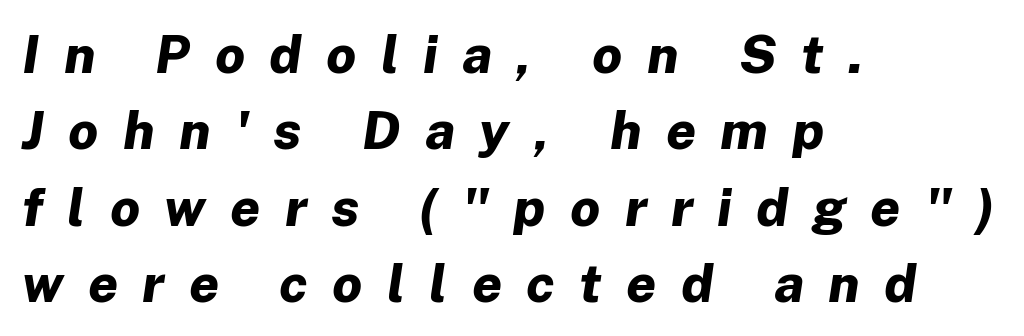
{"italic": "yes", "lean": "right", "slant_degrees": 8, "bold": "yes", "weight": "bold", "width": "normal", "stroke_contrast": "low", "x_height": "medium", "monospaced": "no", "underline": "no", "align": "left", "line_spacing": "normal", "line_spacing_ratio": 1.44, "letter_spacing": "wide", "letter_spacing_em": 0.46, "glyph_px": 53}
